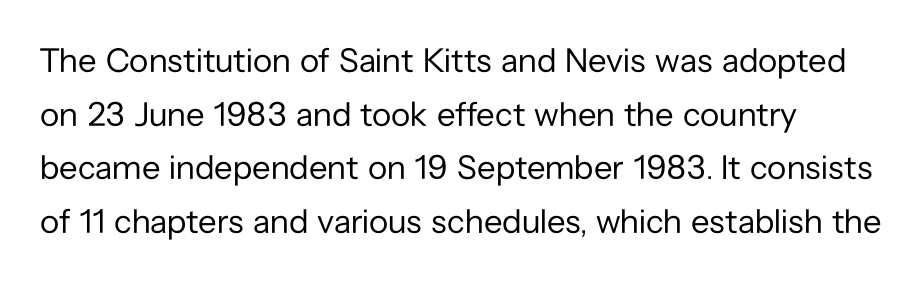
Q: Is the text bold? A: No.
Q: Is the text italic (slanted)? A: No, it is upright.
Q: Is the typeface a serif or a sans-serif typeface? A: Sans-serif.
Q: Is the text underlined? A: No.
Q: How is the paragraph aligned? A: Left-aligned.
Q: Is the spacing between letters normal or unusually wide? A: Normal.
Q: Is the spacing between lines tight, normal or loose? A: Normal.
Q: Width (condensed, normal, or wide)? A: Normal.
Q: Stroke contrast? A: Low.
Q: x-height? A: Medium.
Q: Monospaced? A: No.
